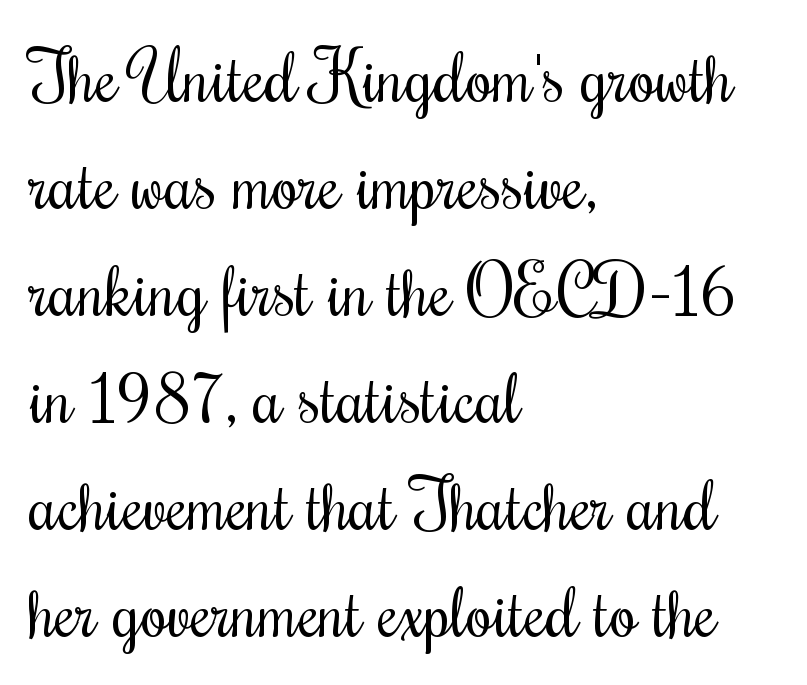
{"bold": "no", "weight": "regular", "width": "condensed", "stroke_contrast": "medium", "x_height": "small", "monospaced": "no", "underline": "no", "align": "left", "line_spacing": "normal", "line_spacing_ratio": 1.55, "letter_spacing": "normal", "letter_spacing_em": 0.0, "glyph_px": 69}
